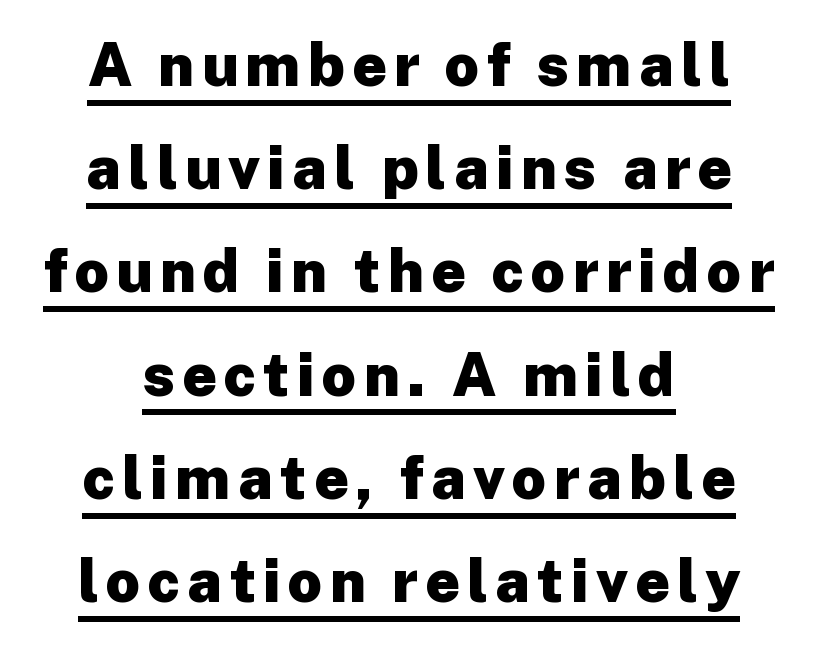
The rendering positions every line midway between the sides. Unlike a traditional serif, this face leaves its strokes unadorned. Strong, thick strokes mark this as bold type. The passage shown is typed in a proportional face where columns would drift. These lines were composed using upright roman letters. Quick note: underline on.
